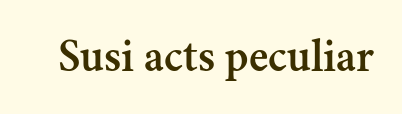
The image shows 47 px serif type, upright; set normal letter spacing, not underlined; medium stroke contrast and a small x-height.
